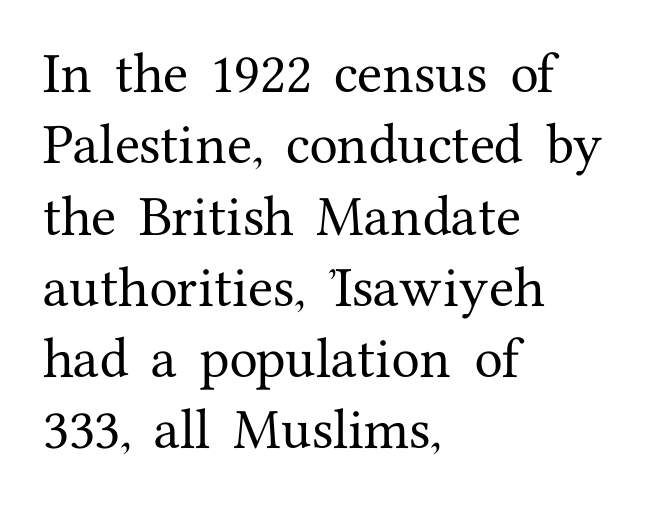
{"serif": "yes", "italic": "no", "width": "normal", "stroke_contrast": "medium", "x_height": "medium", "monospaced": "no", "underline": "no", "align": "left", "line_spacing": "normal", "line_spacing_ratio": 1.55, "letter_spacing": "normal", "letter_spacing_em": 0.0, "glyph_px": 46}
